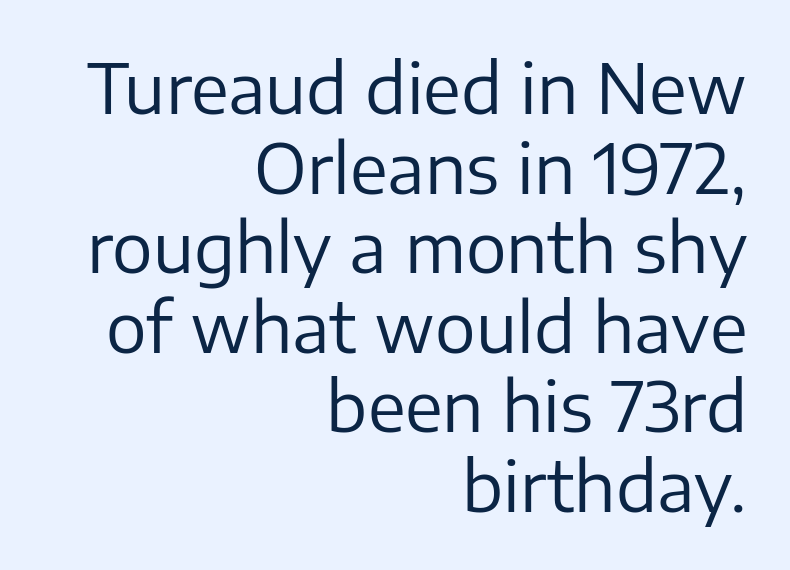
Q: Is the text bold? A: No.
Q: Is the text italic (slanted)? A: No, it is upright.
Q: Is the typeface a serif or a sans-serif typeface? A: Sans-serif.
Q: Is the text underlined? A: No.
Q: How is the paragraph aligned? A: Right-aligned.
Q: Is the spacing between letters normal or unusually wide? A: Normal.
Q: Width (condensed, normal, or wide)? A: Normal.
Q: Stroke contrast? A: Low.
Q: x-height? A: Medium.
Q: Monospaced? A: No.
